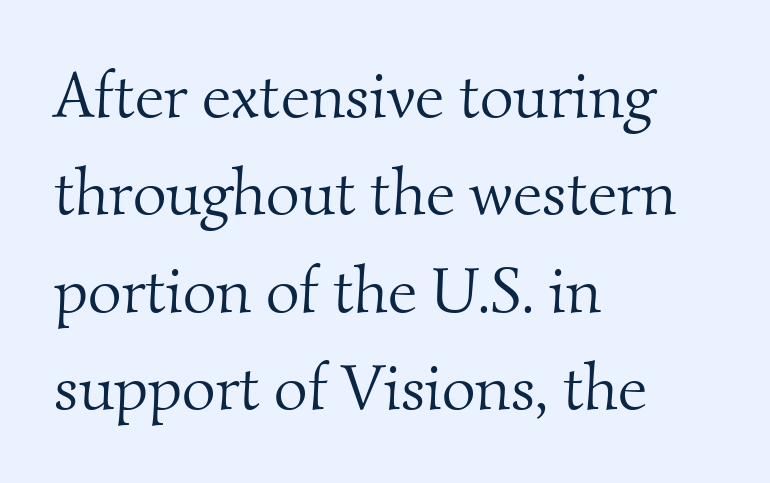
{"serif": "yes", "bold": "no", "weight": "light", "width": "normal", "stroke_contrast": "medium", "x_height": "small", "monospaced": "no", "underline": "no", "align": "left", "line_spacing": "normal", "line_spacing_ratio": 1.5, "letter_spacing": "normal", "letter_spacing_em": 0.0, "glyph_px": 65}
